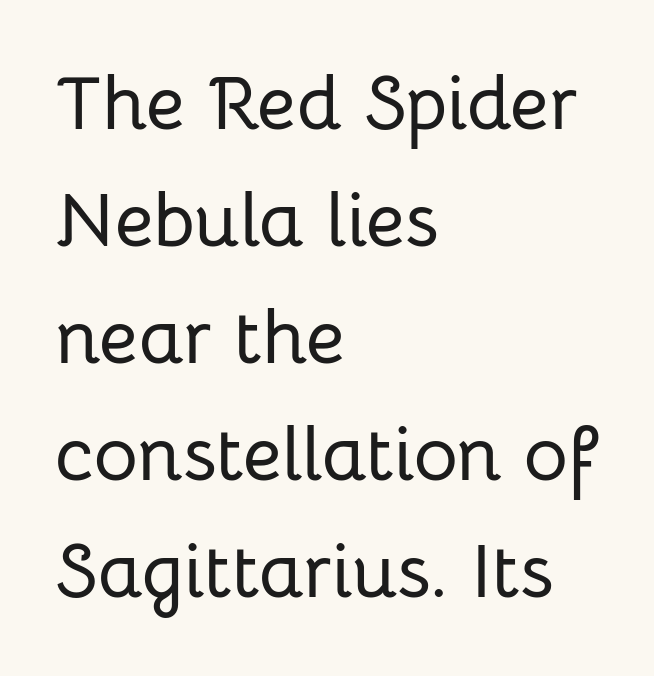
Q: Is the text italic (slanted)? A: No, it is upright.
Q: Is the typeface a serif or a sans-serif typeface? A: Sans-serif.
Q: Is the text underlined? A: No.
Q: How is the paragraph aligned? A: Left-aligned.
Q: Is the spacing between letters normal or unusually wide? A: Normal.
Q: Is the spacing between lines tight, normal or loose? A: Normal.
Q: Width (condensed, normal, or wide)? A: Normal.
Q: Stroke contrast? A: Low.
Q: x-height? A: Medium.
Q: Monospaced? A: No.
